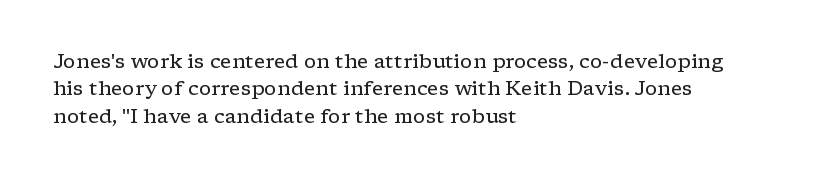
Q: Is the text bold? A: No.
Q: Is the text italic (slanted)? A: No, it is upright.
Q: Is the text underlined? A: No.
Q: How is the paragraph aligned? A: Left-aligned.
Q: Is the spacing between letters normal or unusually wide? A: Normal.
Q: Is the spacing between lines tight, normal or loose? A: Normal.
